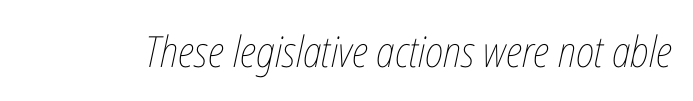
The face looks like a standard text weight, possibly lighter. Check under the words: just untouched page. When letters slant like this, we call the style italic. Observe the ordinary spacing: letters are neighbours, not strangers. Think of a printed novel: that variable character pitch is what you see here.
